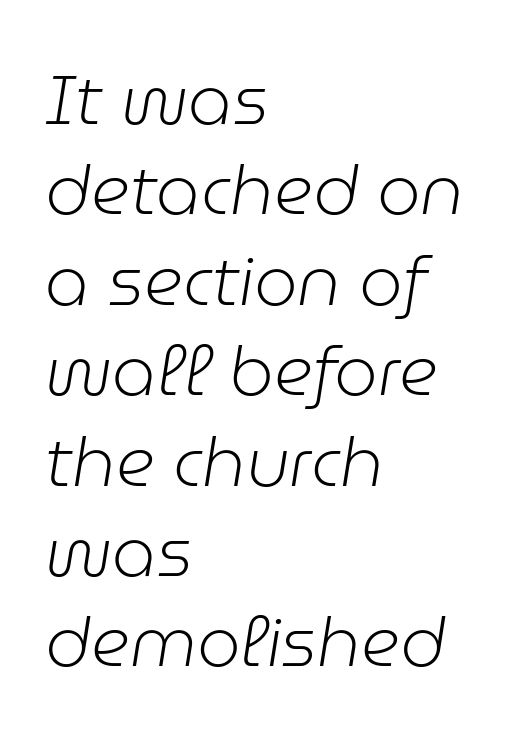
Q: Is the text bold? A: No.
Q: Is the text italic (slanted)? A: Yes, it leans right by about 9 degrees.
Q: Is the text underlined? A: No.
Q: How is the paragraph aligned? A: Left-aligned.
Q: Is the spacing between letters normal or unusually wide? A: Normal.
Q: Is the spacing between lines tight, normal or loose? A: Normal.
Q: Width (condensed, normal, or wide)? A: Normal.
Q: Stroke contrast? A: Low.
Q: x-height? A: Medium.
Q: Monospaced? A: No.
